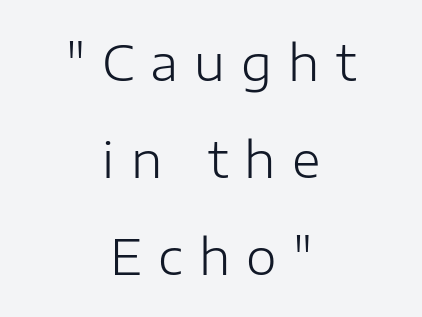
The image shows 49 px light sans-serif type, upright; set centered, loose line spacing (1.98x), unusually wide letter spacing (+0.33 em), not underlined; low stroke contrast and a medium x-height.
